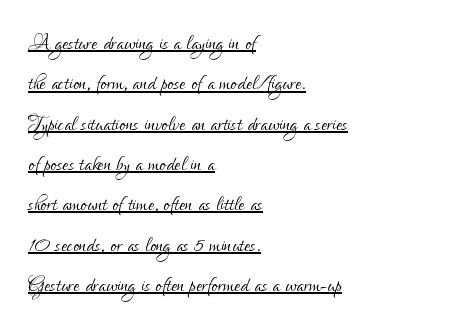
The image shows 28 px light, condensed sans-serif type; set left-aligned, normal line spacing (1.44x), normal letter spacing, underlined; low stroke contrast and a small x-height.
